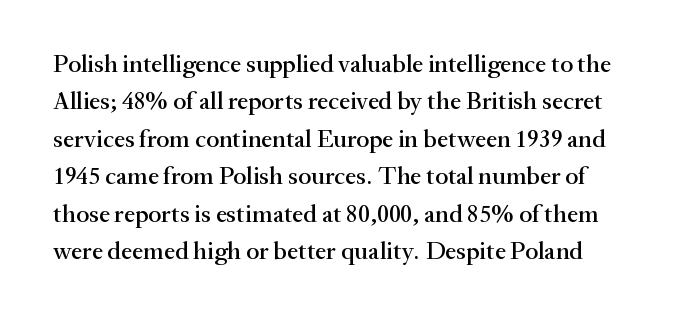
Q: Is the text italic (slanted)? A: No, it is upright.
Q: Is the text underlined? A: No.
Q: Is the spacing between letters normal or unusually wide? A: Normal.
Q: Is the spacing between lines tight, normal or loose? A: Normal.
